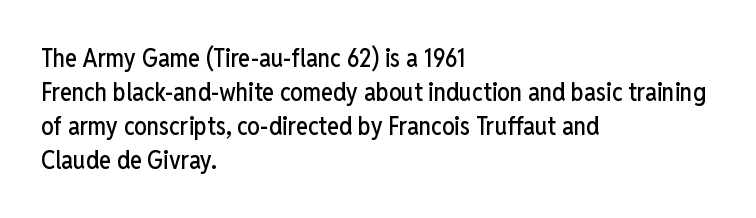
The image shows 25 px text type, upright; set left-aligned, normal line spacing (1.36x), normal letter spacing, not underlined.
